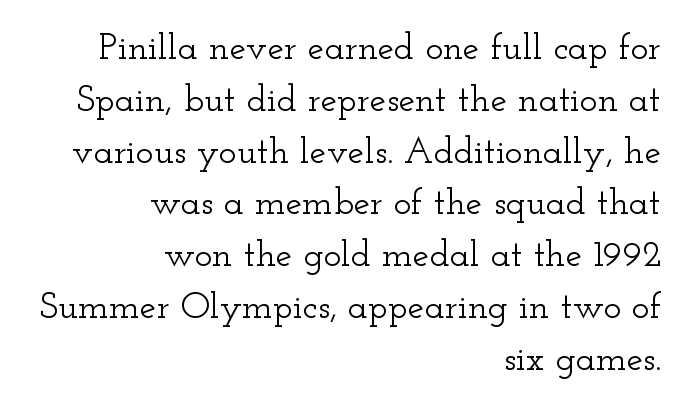
Ordinary non-slanted type is in use. Quick note: underline off. Leading matches the norm, producing a regular column. You could call the tracking neutral — neither tight nor loose. These lines are rendered in a variable-pitch font. A serif font was chosen for this passage.
